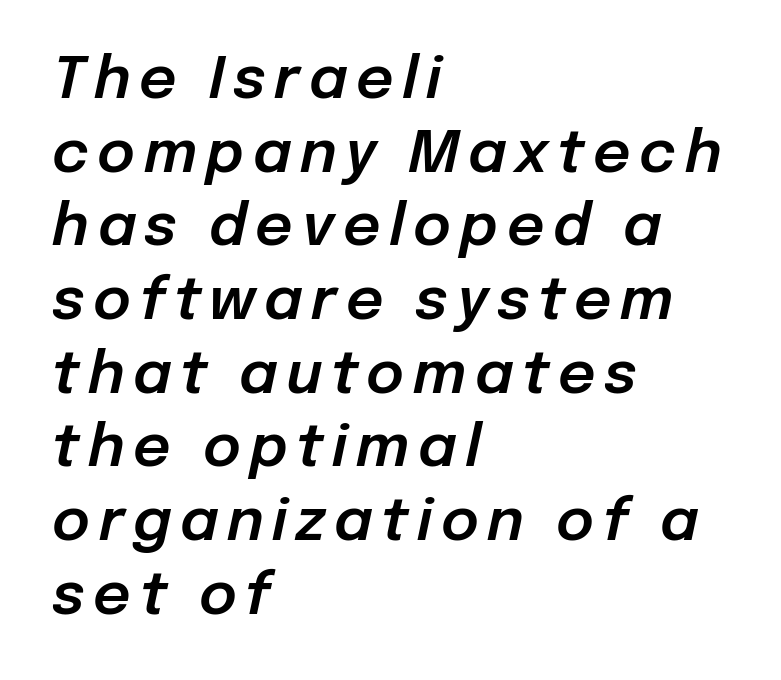
{"italic": "yes", "lean": "right", "slant_degrees": 12, "width": "normal", "stroke_contrast": "low", "x_height": "medium", "monospaced": "no", "underline": "no", "align": "left", "line_spacing": "normal", "line_spacing_ratio": 1.27, "glyph_px": 58}
